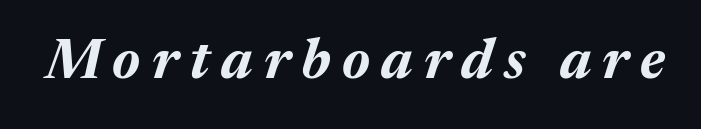
Q: Is the text bold? A: Yes.
Q: Is the text italic (slanted)? A: Yes, it leans right by about 17 degrees.
Q: Is the text underlined? A: No.
Q: Is the spacing between letters normal or unusually wide? A: Unusually wide.
Q: Width (condensed, normal, or wide)? A: Normal.
Q: Stroke contrast? A: Medium.
Q: x-height? A: Medium.
Q: Monospaced? A: No.
